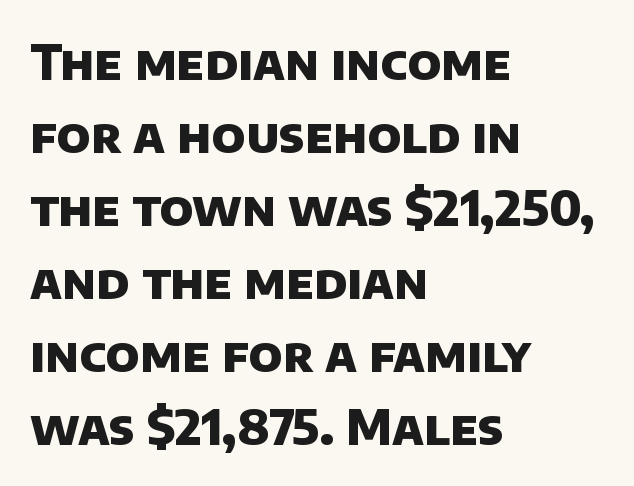
The image shows 48 px heavy sans-serif type; set left-aligned, normal line spacing (1.52x), normal letter spacing, not underlined; low stroke contrast and a large x-height.
